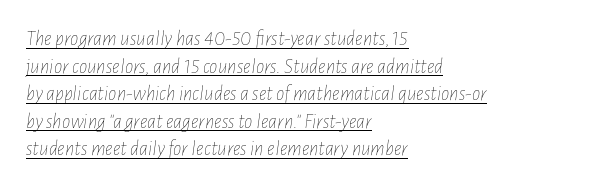
The image shows 21 px text type, italic (leaning right); set left-aligned, normal line spacing (1.31x), normal letter spacing, underlined.
